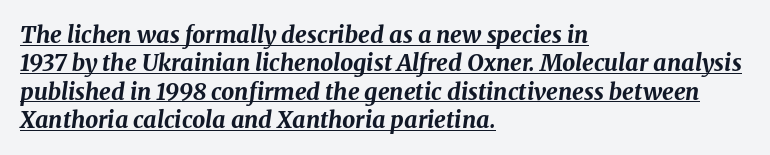
The image shows 23 px bold type, italic (leaning right); set left-aligned, line spacing 1.23x, normal letter spacing, underlined.
